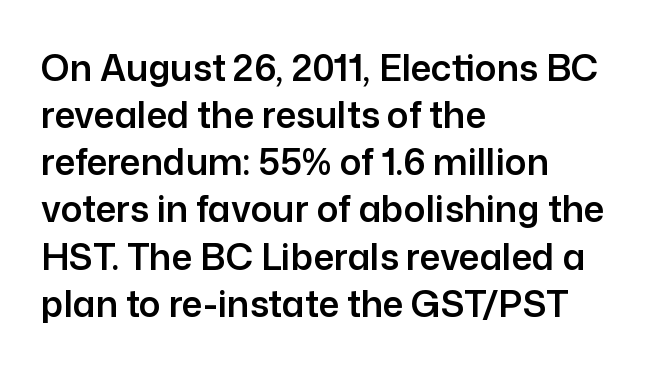
The image shows 36 px sans-serif type, upright; set left-aligned, normal line spacing (1.31x), normal letter spacing, not underlined; low stroke contrast and a medium x-height.
